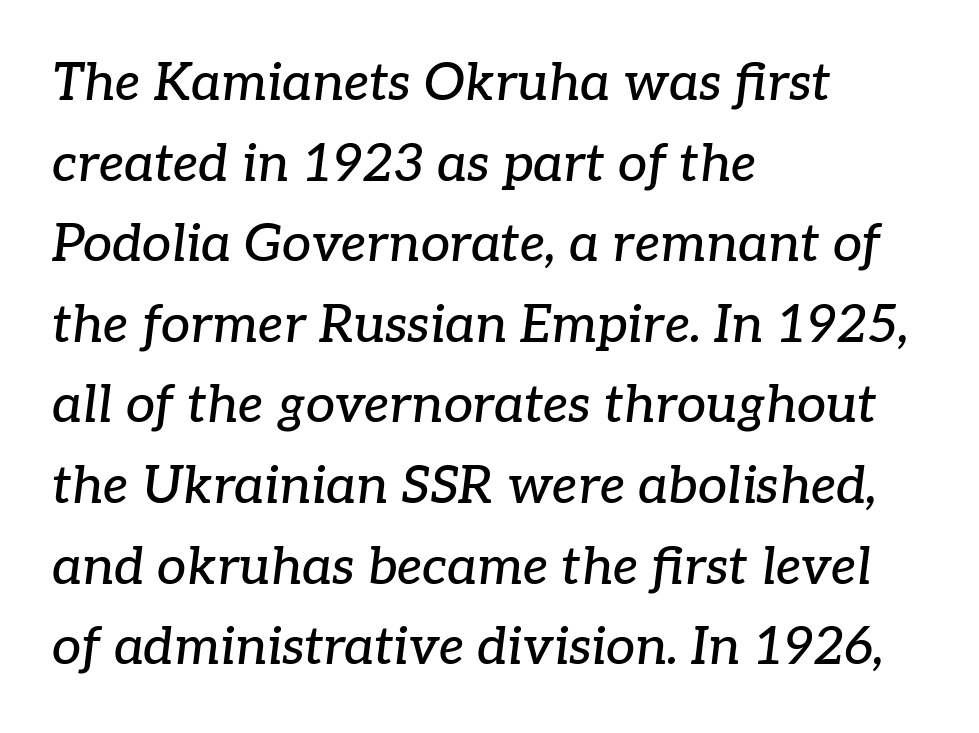
Q: Is the text italic (slanted)? A: Yes, it leans right by about 7 degrees.
Q: Is the typeface a serif or a sans-serif typeface? A: Serif.
Q: Is the text underlined? A: No.
Q: How is the paragraph aligned? A: Left-aligned.
Q: Is the spacing between letters normal or unusually wide? A: Normal.
Q: Is the spacing between lines tight, normal or loose? A: Normal.
Q: Width (condensed, normal, or wide)? A: Normal.
Q: Stroke contrast? A: Low.
Q: x-height? A: Medium.
Q: Monospaced? A: No.
